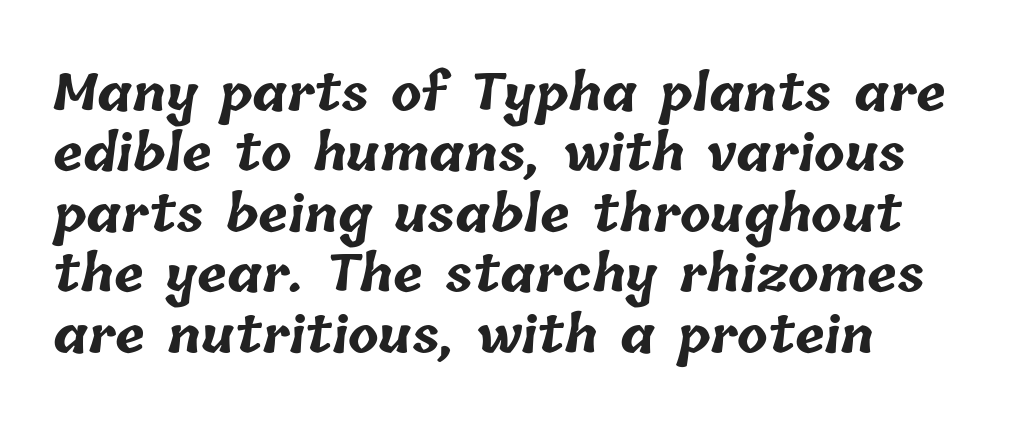
Letter spacing: default. Line beginnings align vertically; line endings do not. Looks like regular typesetting: each glyph gets only the width it needs. Notice how thick the strokes are: this is what a full bold looks like.
